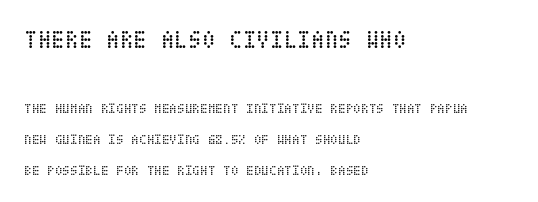
Q: Is the text bold? A: No.
Q: Is the text italic (slanted)? A: No, it is upright.
Q: Is the text underlined? A: No.
Q: How is the paragraph aligned? A: Left-aligned.
Q: Is the spacing between letters normal or unusually wide? A: Normal.
Q: Is the spacing between lines tight, normal or loose? A: Loose.
Q: Which block of text is set in a larger size, the first (top) or the second (bottom)? A: The first (top) one.
